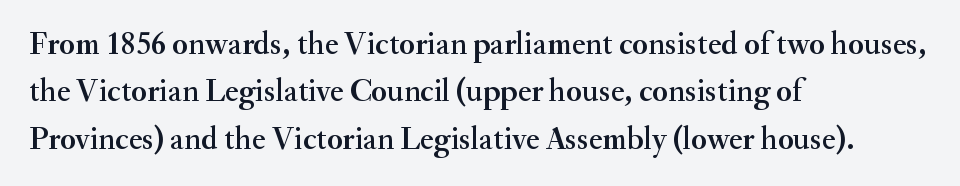
The image shows 32 px serif type, upright; set left-aligned, normal line spacing (1.48x), normal letter spacing, not underlined; medium stroke contrast and a small x-height.
